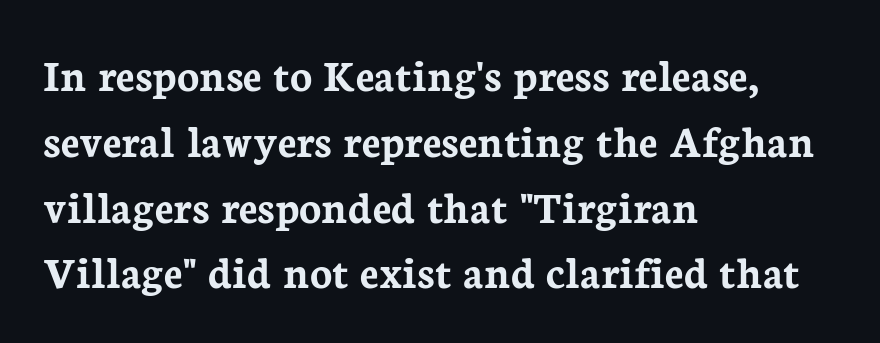
This sample keeps an unexceptional amount of space between lines. Is the letter spacing exaggerated? No — it looks like the ordinary default. Letterform terminals end in serifs throughout the passage. The rendering uses natural spacing where letterforms have individual widths. Its strokes are broad and dark, the hallmark of bold type.
